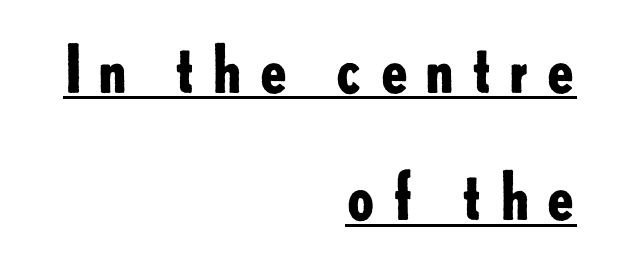
The image shows 64 px bold sans-serif type, upright; set right-aligned, loose line spacing (1.99x), unusually wide letter spacing (+0.23 em), underlined; low stroke contrast and a small x-height.
